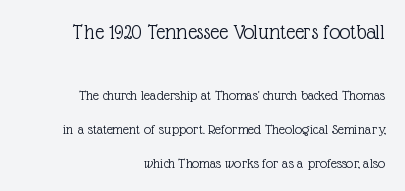
The image shows 22 px text type, upright; set right-aligned, loose line spacing (2.25x), normal letter spacing, not underlined; the first (top) block is 1.47x larger.
